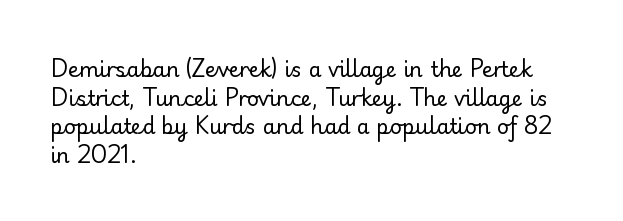
Line beginnings align vertically; line endings do not. Whoever set this chose a conventional vertical rhythm. Stroke mass is kept to a normal reading level or below. Nobody touched the tracking dial on this one.
